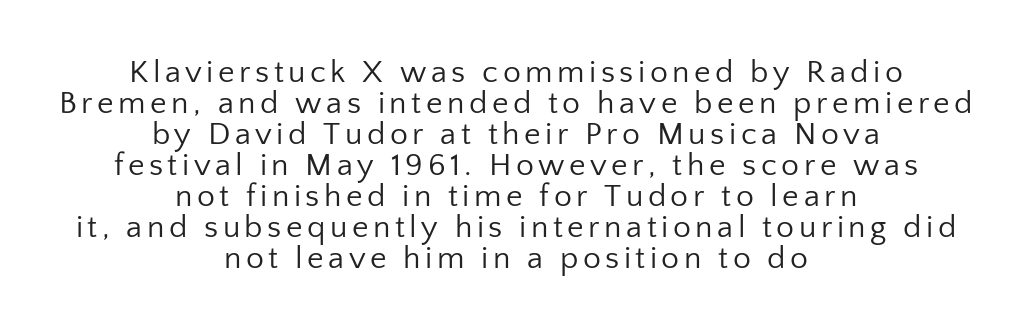
The image shows 32 px regular-weight sans-serif type, upright; set centered, tight line spacing (0.97x), not underlined; low stroke contrast and a medium x-height.
